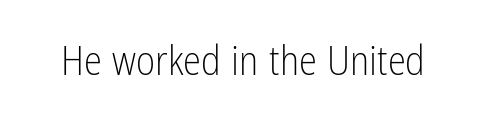
{"serif": "no", "italic": "no", "bold": "no", "weight": "light", "width": "condensed", "stroke_contrast": "low", "x_height": "medium", "monospaced": "no", "underline": "no", "letter_spacing": "normal", "letter_spacing_em": 0.0, "glyph_px": 41}
